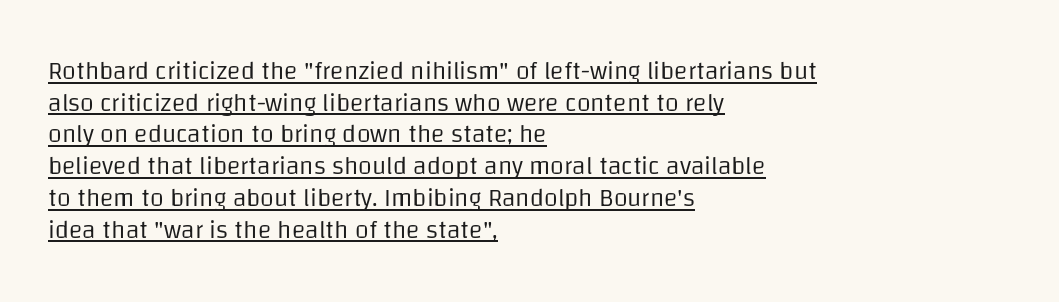
The axis of the letterforms is exactly vertical. A student would call this left alignment; a typographer would say flush left, rag right. Think standard paragraph weight, or any step lighter than that. The passage shown is underscored from start to finish. Default kerning and tracking; the words read as compact shapes.
